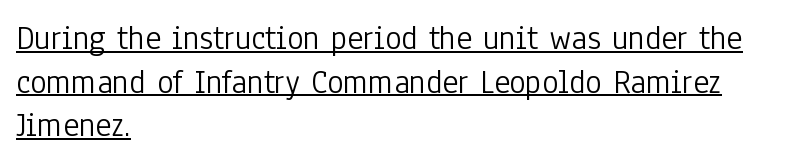
What decoration does the sample have? An underline. How would I describe the line gaps? Plain and ordinary. The rendering uses natural spacing where letterforms have individual widths. The lettering stays uniformly vertical, giving the passage a roman look.
